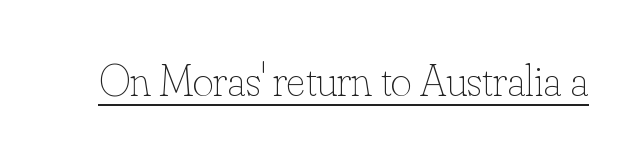
The image shows 45 px thin type, upright; set normal letter spacing, underlined; low stroke contrast and a small x-height.
